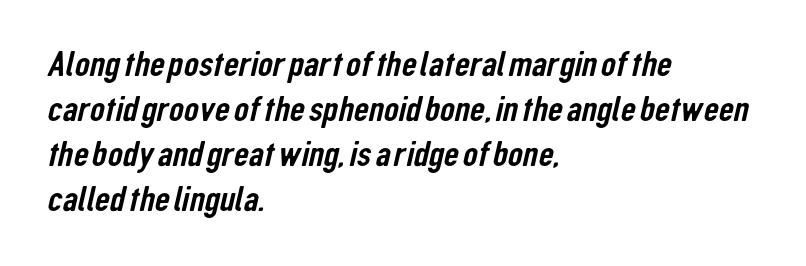
The image shows 37 px condensed sans-serif type; set left-aligned, line spacing 1.22x, normal letter spacing, not underlined; low stroke contrast and a medium x-height.
